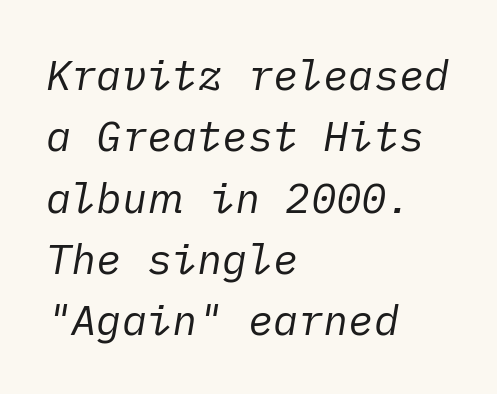
The image shows 42 px regular-weight type, italic (leaning right); set left-aligned, normal line spacing (1.46x), normal letter spacing, not underlined; low stroke contrast and a medium x-height.
